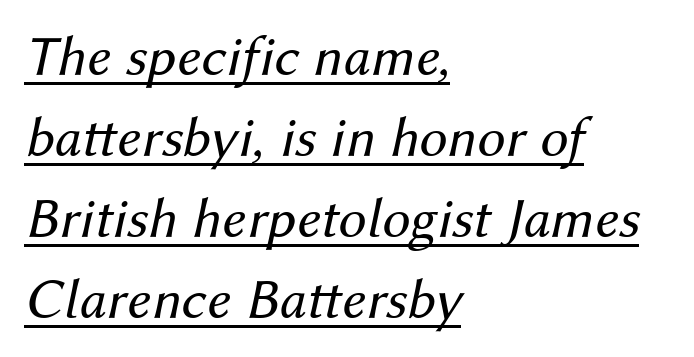
The weight tops out at a normal text grade. Interline gaps are of average width in this sample. The whole block is typeset with a tilt. The face used here is proportionally spaced, like ordinary book or web type. Underline: present. Horizontal alignment here is leftward, the default for most running prose.
